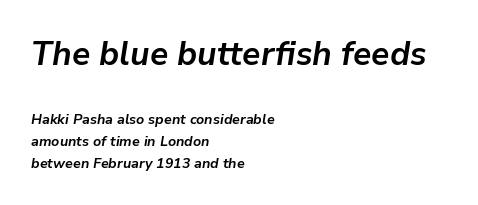
Q: Is the text bold? A: Yes.
Q: Is the text italic (slanted)? A: Yes, it leans right by about 9 degrees.
Q: Is the text underlined? A: No.
Q: How is the paragraph aligned? A: Left-aligned.
Q: Is the spacing between letters normal or unusually wide? A: Normal.
Q: Is the spacing between lines tight, normal or loose? A: Normal.
Q: Which block of text is set in a larger size, the first (top) or the second (bottom)? A: The first (top) one.
Q: Width (condensed, normal, or wide)? A: Normal.
Q: Stroke contrast? A: Low.
Q: x-height? A: Medium.
Q: Monospaced? A: No.
